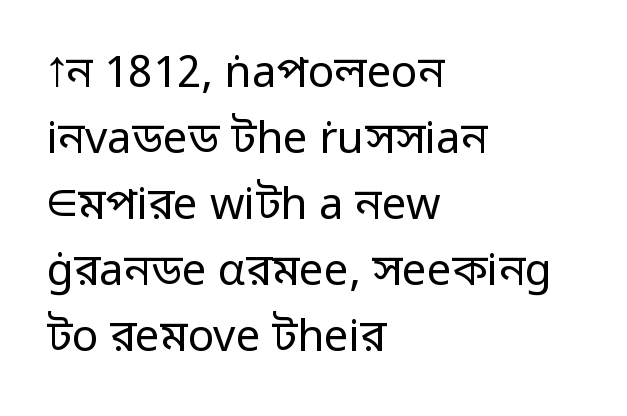
Q: Is the text bold? A: No.
Q: Is the text italic (slanted)? A: No, it is upright.
Q: Is the typeface a serif or a sans-serif typeface? A: Sans-serif.
Q: Is the text underlined? A: No.
Q: How is the paragraph aligned? A: Left-aligned.
Q: Is the spacing between letters normal or unusually wide? A: Normal.
Q: Is the spacing between lines tight, normal or loose? A: Normal.
Q: Width (condensed, normal, or wide)? A: Normal.
Q: Stroke contrast? A: Low.
Q: x-height? A: Medium.
Q: Monospaced? A: No.
